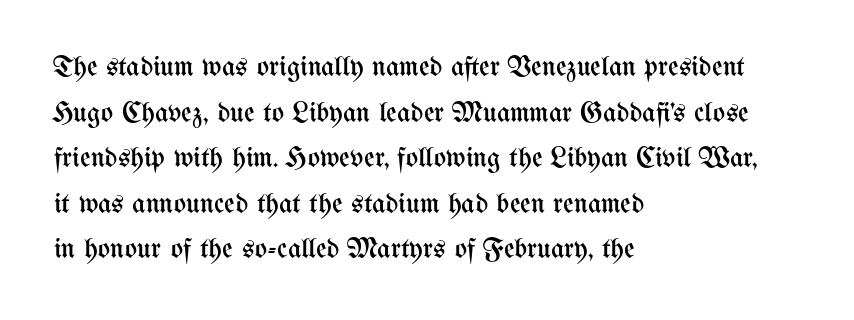
Q: Is the text bold? A: No.
Q: Is the text italic (slanted)? A: No, it is upright.
Q: Is the text underlined? A: No.
Q: How is the paragraph aligned? A: Left-aligned.
Q: Is the spacing between letters normal or unusually wide? A: Normal.
Q: Is the spacing between lines tight, normal or loose? A: Normal.
Q: Width (condensed, normal, or wide)? A: Condensed.
Q: Stroke contrast? A: Medium.
Q: x-height? A: Medium.
Q: Monospaced? A: No.
